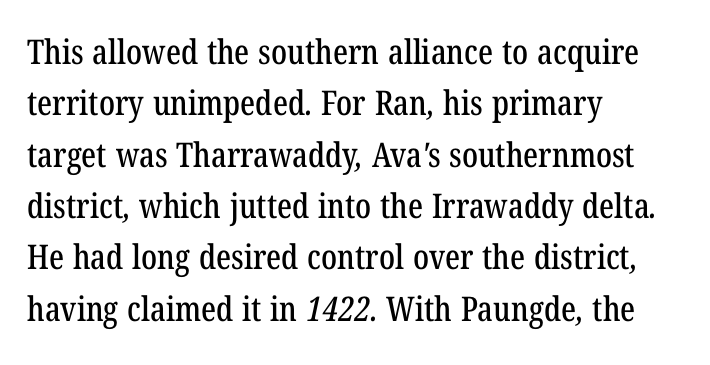
The image shows 34 px condensed serif type; set left-aligned, normal line spacing (1.51x), normal letter spacing, not underlined; low stroke contrast and a medium x-height.
